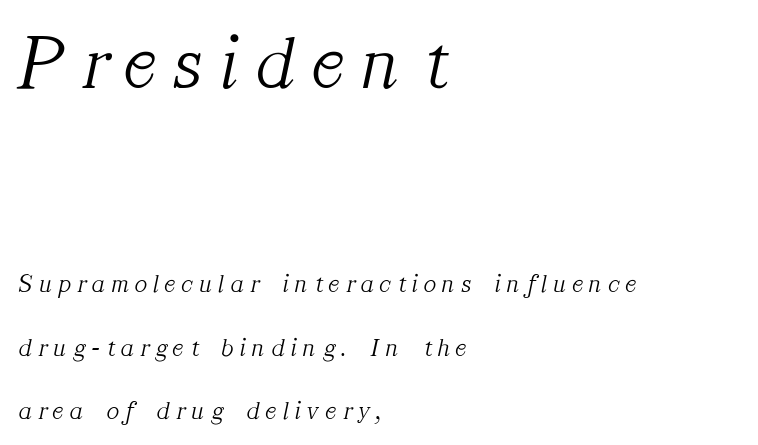
Q: Is the text bold? A: No.
Q: Is the text italic (slanted)? A: Yes, it leans right by about 12 degrees.
Q: Is the typeface a serif or a sans-serif typeface? A: Serif.
Q: Is the text underlined? A: No.
Q: How is the paragraph aligned? A: Left-aligned.
Q: Is the spacing between letters normal or unusually wide? A: Unusually wide.
Q: Is the spacing between lines tight, normal or loose? A: Loose.
Q: Which block of text is set in a larger size, the first (top) or the second (bottom)? A: The first (top) one.
Q: Width (condensed, normal, or wide)? A: Normal.
Q: Stroke contrast? A: Medium.
Q: x-height? A: Medium.
Q: Monospaced? A: No.
